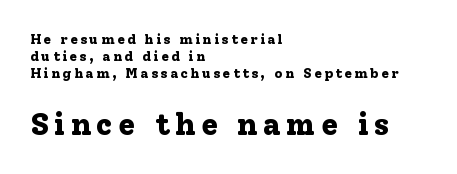
The image shows 31 px bold serif type, upright; set left-aligned, line spacing 1.2x, not underlined; the second (bottom) block is 2.21x larger; low stroke contrast and a medium x-height.
